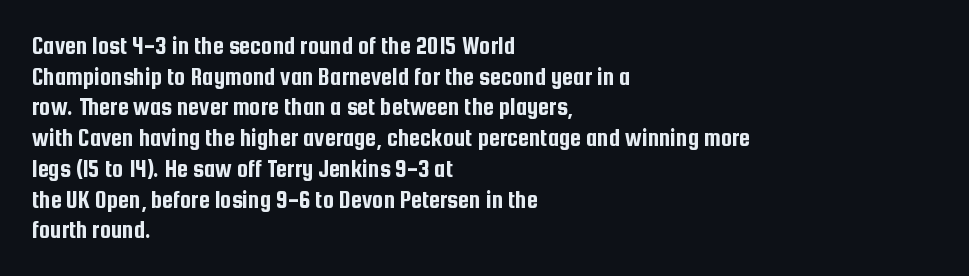
Q: Is the text italic (slanted)? A: No, it is upright.
Q: Is the text underlined? A: No.
Q: How is the paragraph aligned? A: Left-aligned.
Q: Is the spacing between letters normal or unusually wide? A: Normal.
